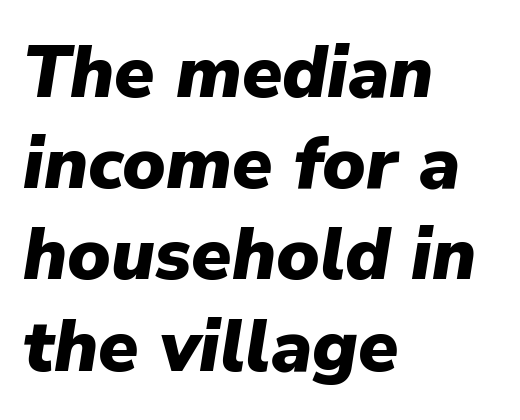
{"italic": "yes", "lean": "right", "slant_degrees": 9, "bold": "yes", "weight": "heavy", "width": "normal", "stroke_contrast": "low", "x_height": "medium", "monospaced": "no", "underline": "no", "align": "left", "line_spacing": "normal", "line_spacing_ratio": 1.25, "letter_spacing": "normal", "letter_spacing_em": 0.0, "glyph_px": 73}
